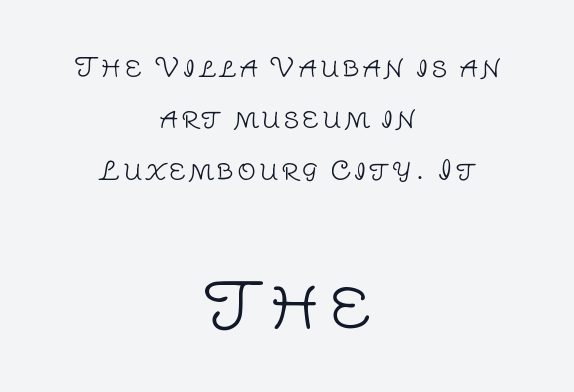
Q: Is the text bold? A: No.
Q: Is the text italic (slanted)? A: Yes.
Q: Is the typeface a serif or a sans-serif typeface? A: Sans-serif.
Q: Is the text underlined? A: No.
Q: How is the paragraph aligned? A: Centered.
Q: Is the spacing between lines tight, normal or loose? A: Loose.
Q: Which block of text is set in a larger size, the first (top) or the second (bottom)? A: The second (bottom) one.
Q: Width (condensed, normal, or wide)? A: Normal.
Q: Stroke contrast? A: Low.
Q: x-height? A: Large.
Q: Monospaced? A: No.
